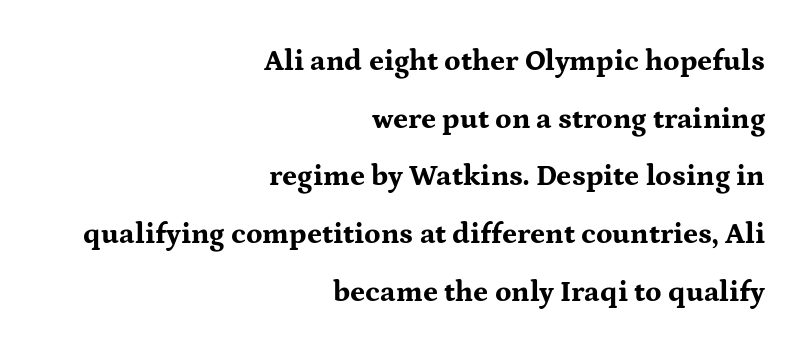
The baseline area is clear. Airy leading. The rendering uses natural spacing where letterforms have individual widths. The face used here is seriffed, in the tradition of book romans.
